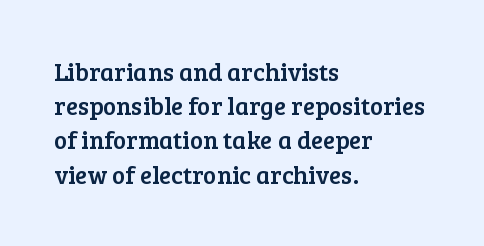
Q: Is the text italic (slanted)? A: No, it is upright.
Q: Is the text underlined? A: No.
Q: How is the paragraph aligned? A: Left-aligned.
Q: Is the spacing between letters normal or unusually wide? A: Normal.
Q: Is the spacing between lines tight, normal or loose? A: Normal.
